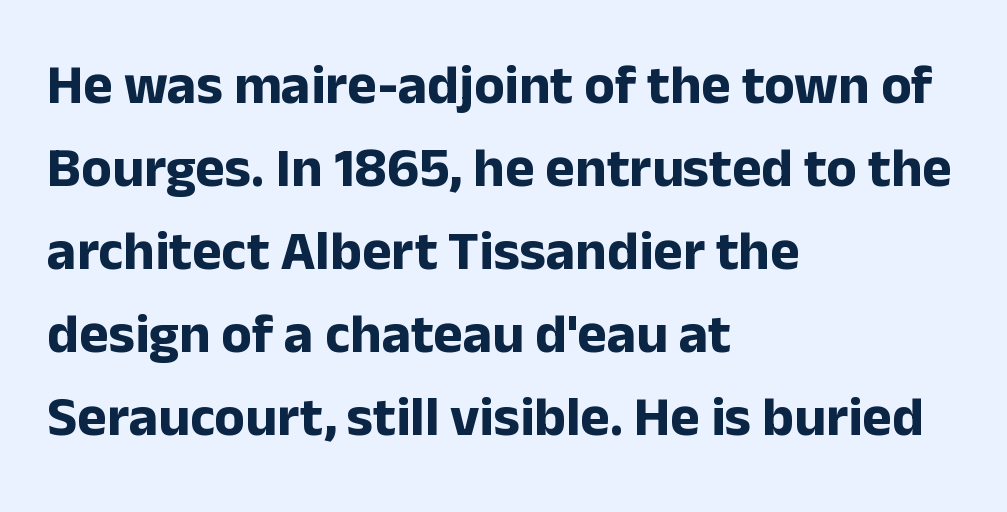
{"serif": "no", "italic": "no", "bold": "yes", "weight": "bold", "width": "normal", "stroke_contrast": "low", "x_height": "medium", "monospaced": "no", "underline": "no", "align": "left", "line_spacing": "normal", "line_spacing_ratio": 1.48, "letter_spacing": "normal", "letter_spacing_em": 0.0, "glyph_px": 56}
